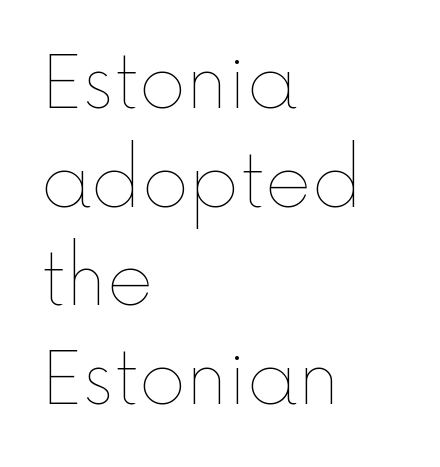
The image shows 72 px thin type, upright; set left-aligned, normal line spacing (1.37x), normal letter spacing, not underlined; a medium x-height.
